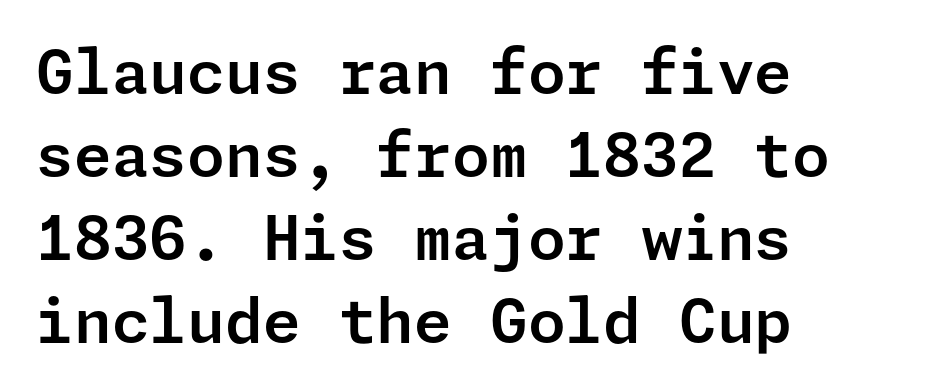
{"serif": "no", "italic": "no", "width": "normal", "stroke_contrast": "low", "x_height": "medium", "underline": "no", "align": "left", "line_spacing": "normal", "line_spacing_ratio": 1.36, "letter_spacing": "normal", "letter_spacing_em": 0.0, "glyph_px": 61}
